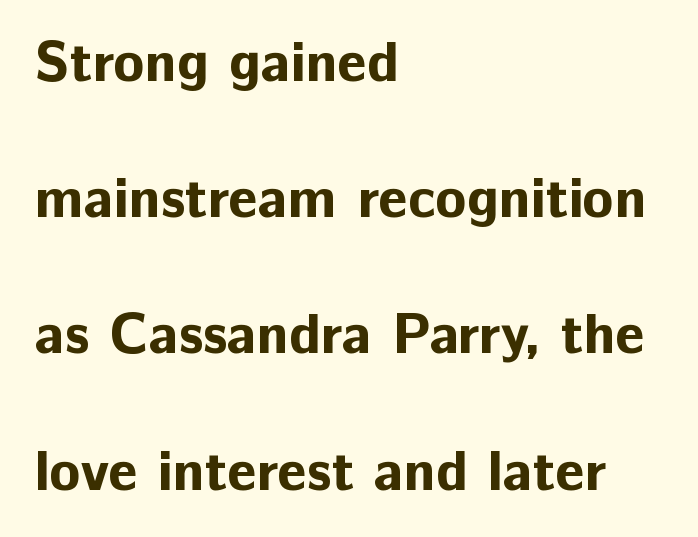
Q: Is the text bold? A: Yes.
Q: Is the text italic (slanted)? A: No, it is upright.
Q: Is the typeface a serif or a sans-serif typeface? A: Sans-serif.
Q: Is the text underlined? A: No.
Q: How is the paragraph aligned? A: Left-aligned.
Q: Is the spacing between letters normal or unusually wide? A: Normal.
Q: Is the spacing between lines tight, normal or loose? A: Loose.
Q: Width (condensed, normal, or wide)? A: Normal.
Q: Stroke contrast? A: Low.
Q: x-height? A: Medium.
Q: Monospaced? A: No.
